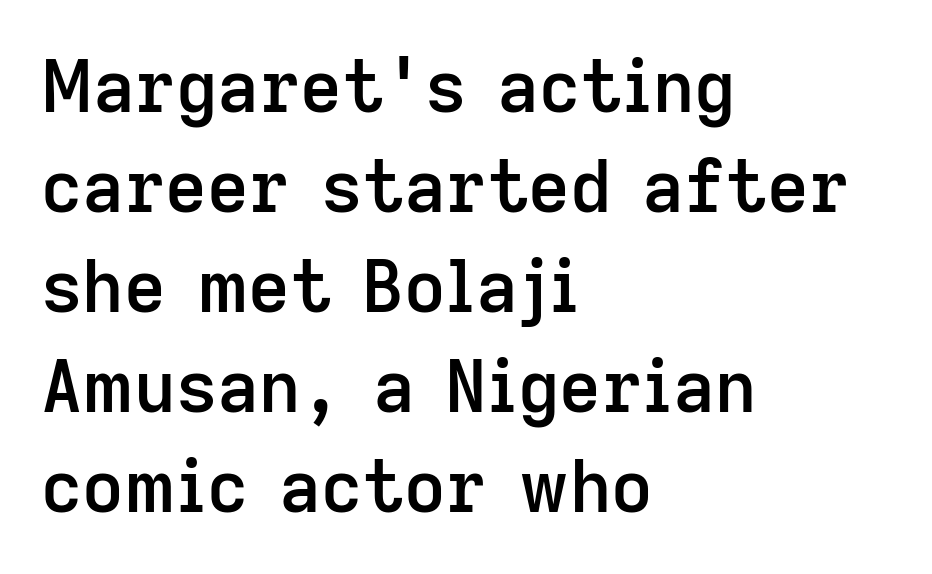
{"serif": "no", "italic": "no", "bold": "semi", "weight": "semibold", "width": "normal", "stroke_contrast": "low", "x_height": "medium", "monospaced": "no", "underline": "no", "align": "left", "line_spacing": "normal", "line_spacing_ratio": 1.39, "letter_spacing": "normal", "letter_spacing_em": 0.0, "glyph_px": 72}
